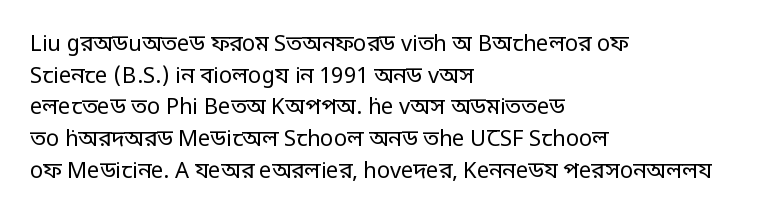
Ordinary non-slanted type is in use. Whoever set this chose a conventional vertical rhythm. Nothing unusual about the tracking: characters are spaced as the font intends. Every row of glyphs begins at an identical x-position on the left.
